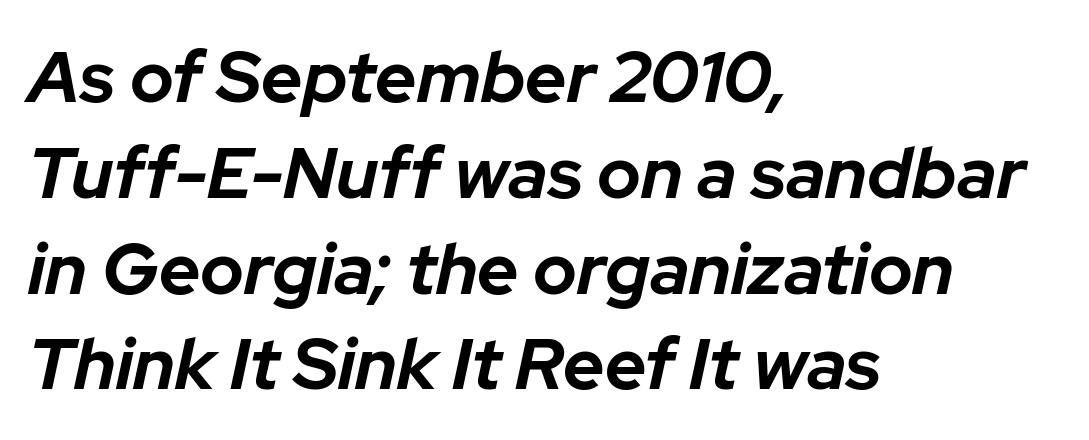
The space beneath each line is pristine and unruled. Inter-character spacing is left at the font's built-in metrics. A classic flush-left, rag-right setting is used for this passage. The font is running at its bold setting. Character widths vary here, with narrow letters taking less room than wide ones. These lines sit exactly where default settings would place them.
